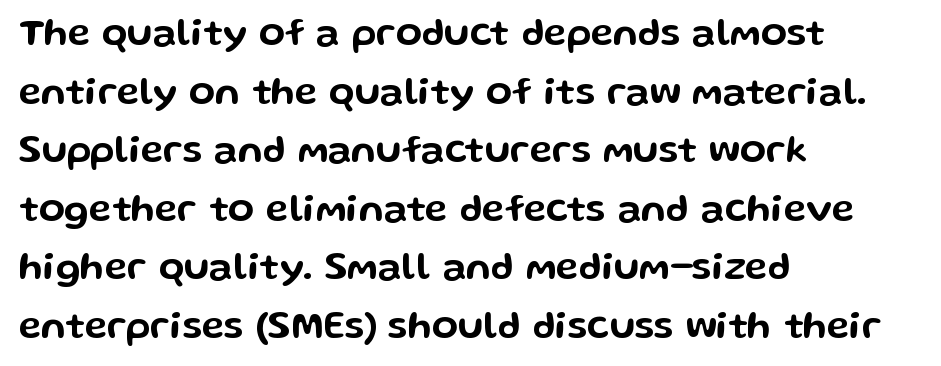
The passage shown is typed in a proportional face where columns would drift. This is roman type, the default non-slanted kind. A bare baseline throughout the passage. Nothing sits at the stroke ends, so this counts as sans-serif. Line spacing here is normal.
